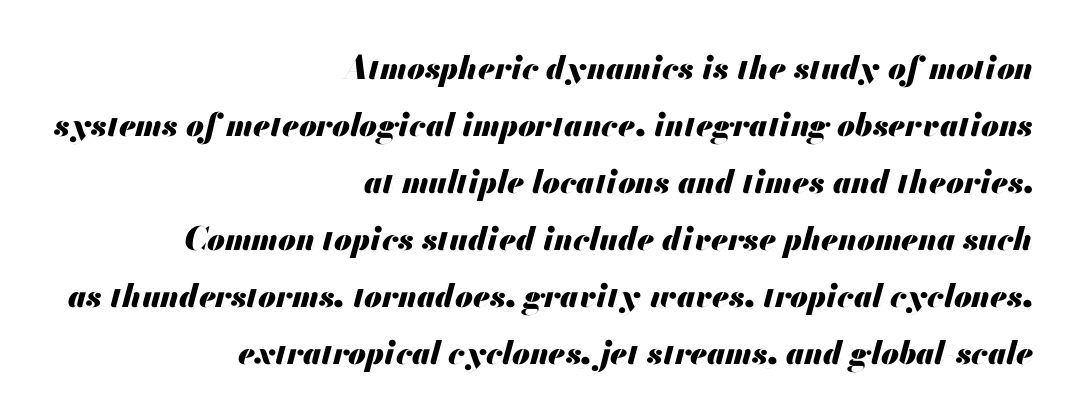
{"italic": "yes", "lean": "right", "slant_degrees": 13, "bold": "yes", "weight": "heavy", "width": "normal", "stroke_contrast": "medium", "x_height": "small", "monospaced": "no", "underline": "no", "align": "right", "line_spacing_ratio": 1.78, "letter_spacing": "normal", "letter_spacing_em": 0.0, "glyph_px": 32}
